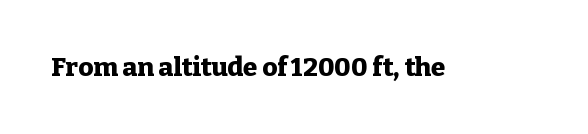
Only glyphs here, with clear space below each row. Rendered with straight, roman letterforms. The glyphs have the mass of a bold cut. Observe the ordinary spacing: letters are neighbours, not strangers.
